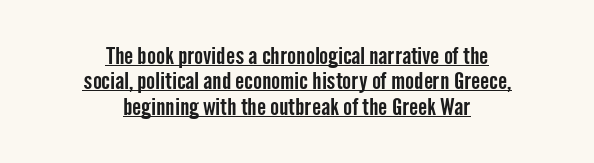
Q: Is the text italic (slanted)? A: No, it is upright.
Q: Is the text underlined? A: Yes.
Q: How is the paragraph aligned? A: Centered.
Q: Is the spacing between letters normal or unusually wide? A: Normal.
Q: Is the spacing between lines tight, normal or loose? A: Tight.
